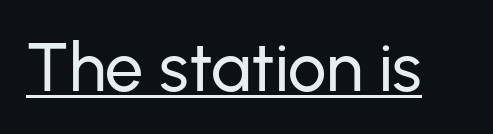
A sans-serif font was chosen for this passage. The letters advance in unequal steps, a hallmark of proportional type. No italicization has been applied; the sample stays upright. Quick note: underline on. Students, note that the glyphs here touch the page at normal intervals.
